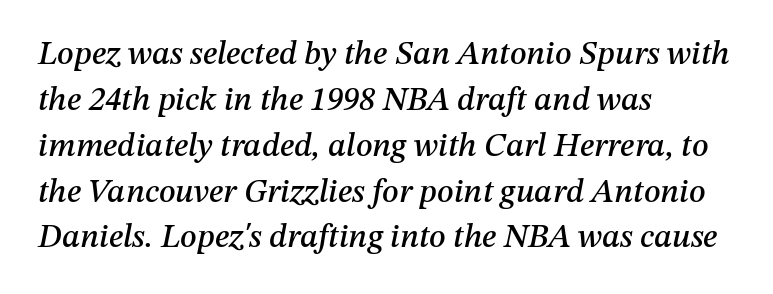
Caption: standard tracking, unaltered. Varying glyph widths throughout — classic text-font behaviour. Normally led — the rows are evenly, conventionally spaced. Visually the block forms a straight wall on the left and a jagged coastline on the right. Letters rest on an invisible, unmarked baseline.
